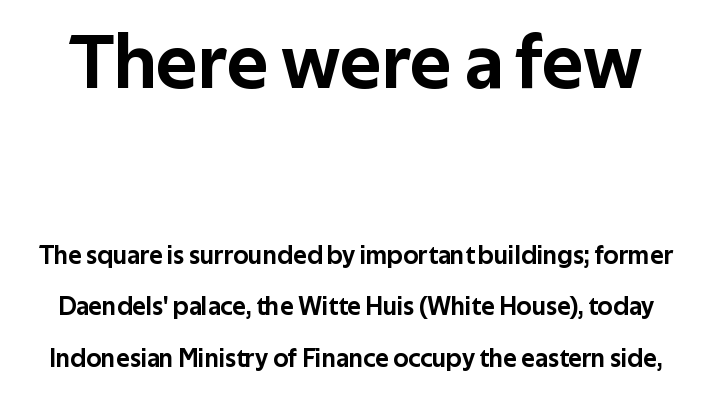
The letterforms sit shoulder to shoulder at normal distance. Look at the bottom of the vertical strokes: they stop flat, with no serifs. The initial chunk of copy outweighs the following chunk in type size. Posture: upright roman. Proportional: the letters do not fall into vertical columns. Airy leading.
